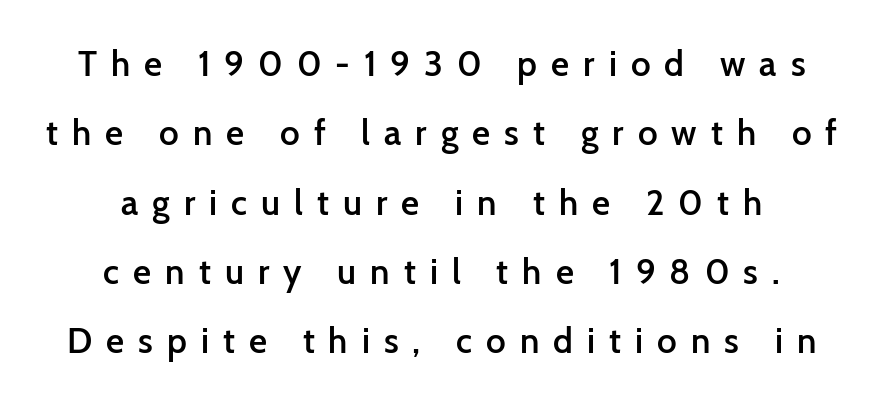
{"serif": "no", "italic": "no", "bold": "semi", "weight": "semibold", "width": "normal", "stroke_contrast": "low", "x_height": "medium", "monospaced": "no", "underline": "no", "align": "center", "line_spacing": "loose", "line_spacing_ratio": 1.98, "letter_spacing": "wide", "letter_spacing_em": 0.4, "glyph_px": 35}
